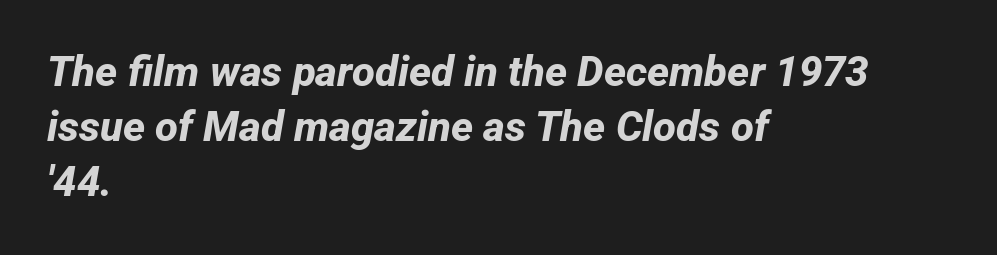
This sample has the flowing, uneven cadence of proportional lettering. How are the letters spaced? Ordinarily, with no added tracking. Leftover space on each line is placed entirely after the last word. The designer left line spacing at the default. Plenty of ink on the page — the face is bold.
